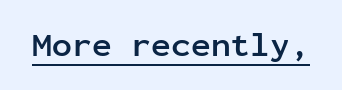
{"serif": "no", "italic": "no", "bold": "yes", "weight": "semibold", "width": "normal", "stroke_contrast": "low", "x_height": "medium", "monospaced": "yes", "underline": "yes", "letter_spacing": "normal", "letter_spacing_em": 0.0, "glyph_px": 33}
